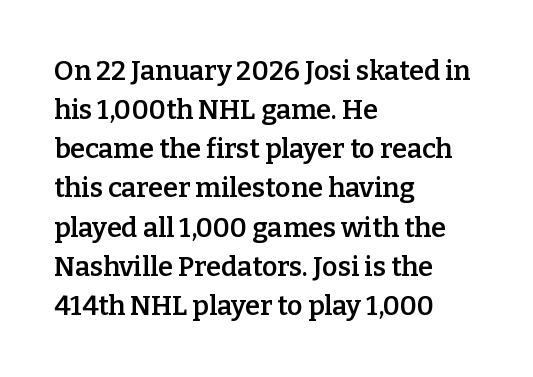
Horizontal alignment here is leftward, the default for most running prose. Semibold letterforms, between regular and bold. Each row of text sits above clean, open space. In terms of posture, this sample is upright. Rows of type keep a routine distance in the vertical direction.
